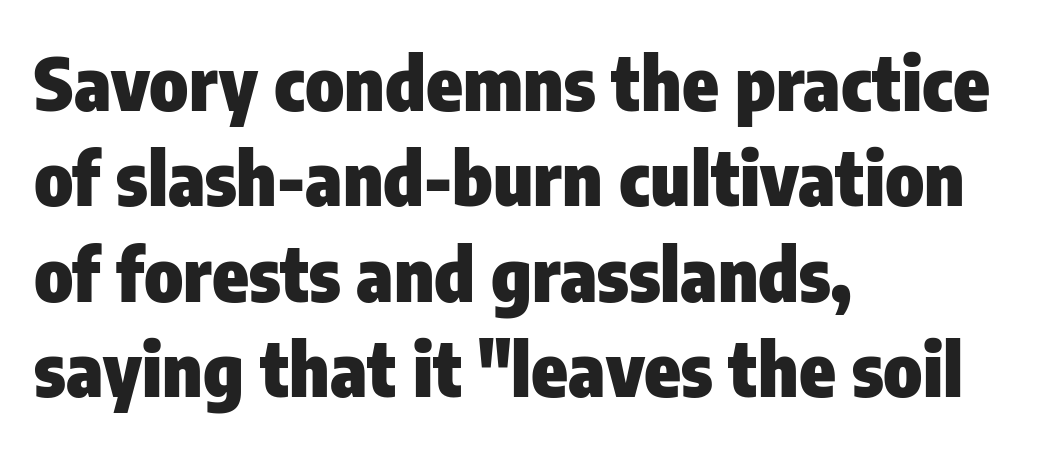
This sample has the flowing, uneven cadence of proportional lettering. The rendering uses a moderate line-height, typical for paragraphs. Nope, no serifs anywhere on these letters. The tracking reads as untouched default to a designer's eye. Line beginnings align vertically; line endings do not. Ordinary non-slanted type is in use.
